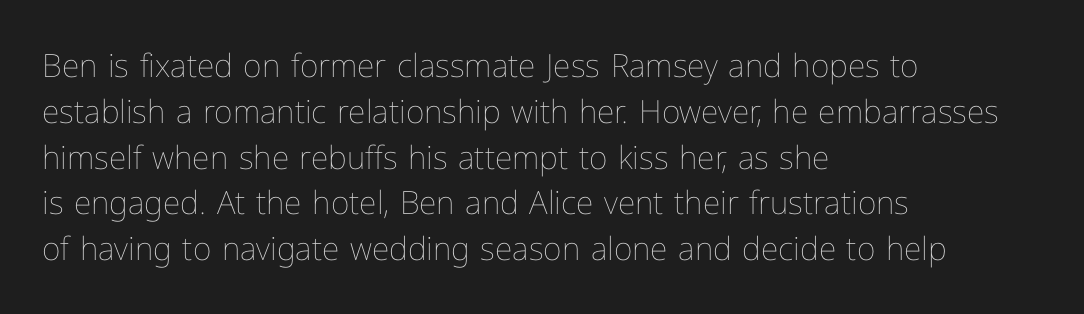
Every row of glyphs begins at an identical x-position on the left. This is the regular roman posture of the typeface. The block of text has a typical density, with ordinary space between rows. Has an underline been added? It has not.
